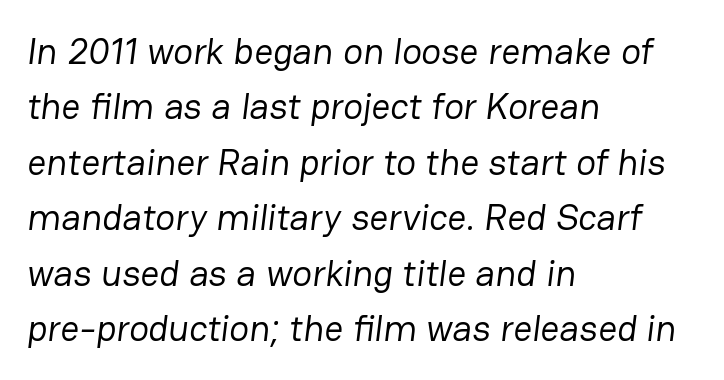
{"serif": "no", "bold": "no", "weight": "regular", "width": "normal", "stroke_contrast": "low", "x_height": "medium", "monospaced": "no", "underline": "no", "align": "left", "line_spacing": "normal", "line_spacing_ratio": 1.5, "letter_spacing": "normal", "letter_spacing_em": 0.0, "glyph_px": 37}
